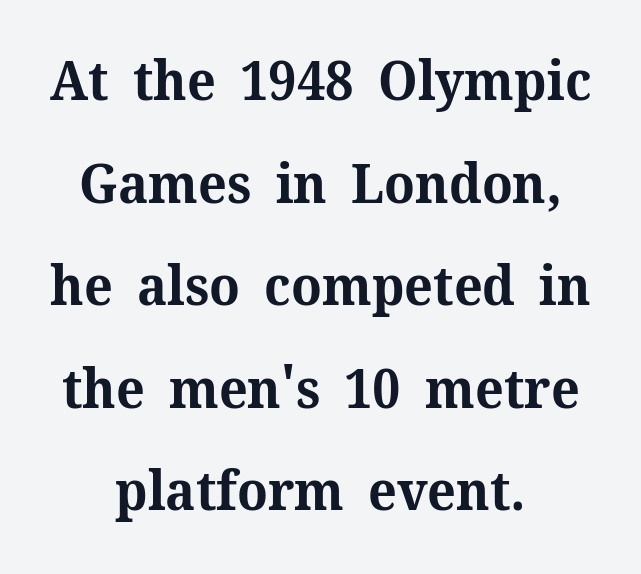
The image shows 54 px bold serif type, upright; set centered, loose line spacing (1.9x), normal letter spacing, not underlined; medium stroke contrast and a medium x-height.
